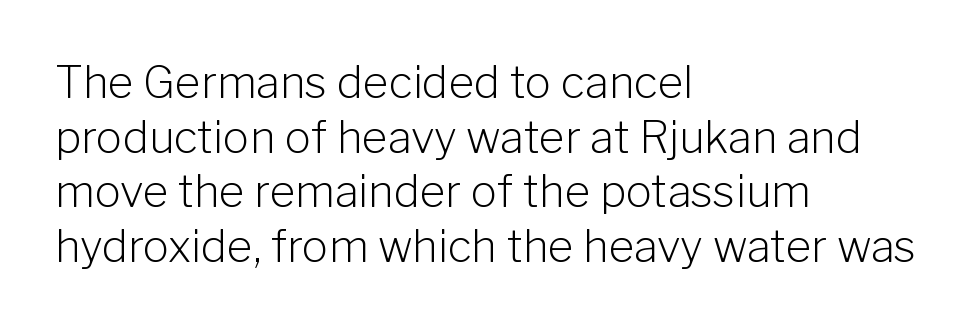
The image shows 44 px light sans-serif type, upright; set left-aligned, line spacing 1.24x, normal letter spacing, not underlined; low stroke contrast and a medium x-height.
